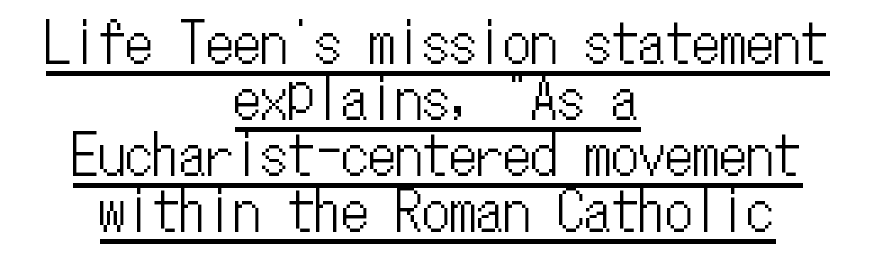
Q: Is the text italic (slanted)? A: No, it is upright.
Q: Is the text underlined? A: Yes.
Q: How is the paragraph aligned? A: Centered.
Q: Is the spacing between letters normal or unusually wide? A: Normal.
Q: Is the spacing between lines tight, normal or loose? A: Tight.
Q: Width (condensed, normal, or wide)? A: Condensed.
Q: Stroke contrast? A: Low.
Q: x-height? A: Medium.
Q: Monospaced? A: Yes.
